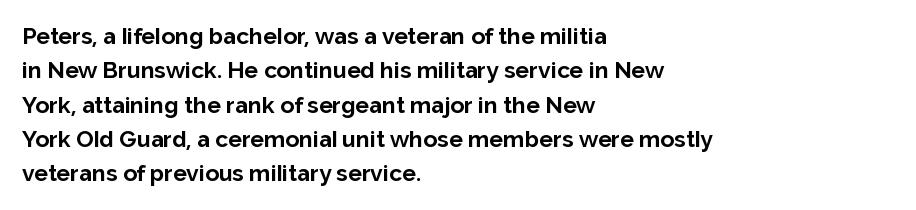
The space directly below the letters is spotless. Interline gaps are of average width in this sample. Ascenders rise straight up at ninety degrees. The rendering anchors every line to the left-hand side. The horizontal fit of the characters is conventional and even. The sample has been set heavy, in full bold.
